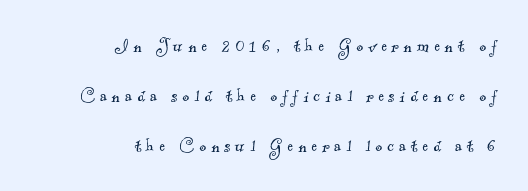
These lines have a slow, spaced-out rhythm from letter to letter. Layout note: lines flush right. Glance below the letters and you will spot only blank space. Weight: in the light-to-regular range. Widely set lines give the paragraph a tall, airy silhouette.
